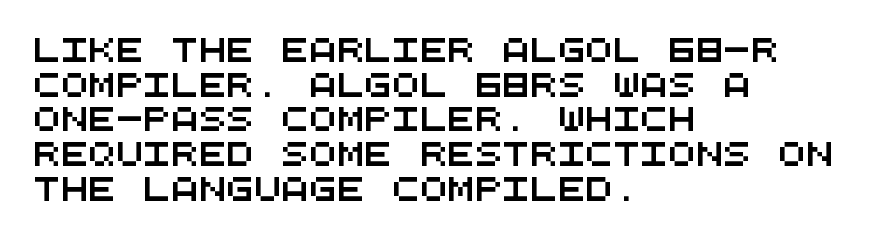
The image shows 23 px text type; set left-aligned, normal line spacing (1.51x), normal letter spacing, not underlined.
